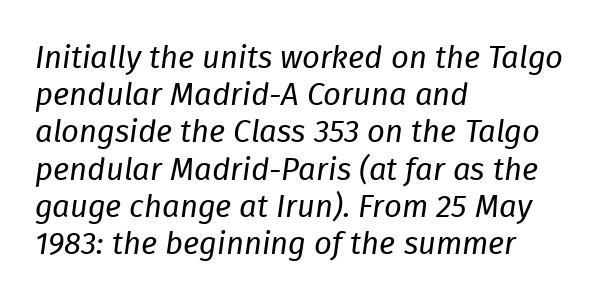
{"italic": "yes", "lean": "right", "slant_degrees": 8, "bold": "no", "weight": "regular", "width": "normal", "stroke_contrast": "low", "x_height": "medium", "monospaced": "no", "underline": "no", "align": "left", "line_spacing_ratio": 1.2, "letter_spacing": "normal", "letter_spacing_em": 0.0, "glyph_px": 31}
